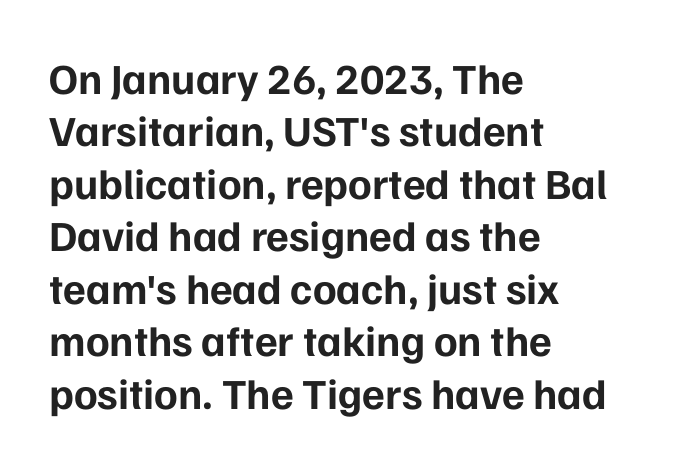
Q: Is the text bold? A: Yes.
Q: Is the text italic (slanted)? A: No, it is upright.
Q: Is the typeface a serif or a sans-serif typeface? A: Sans-serif.
Q: Is the text underlined? A: No.
Q: How is the paragraph aligned? A: Left-aligned.
Q: Is the spacing between letters normal or unusually wide? A: Normal.
Q: Width (condensed, normal, or wide)? A: Normal.
Q: Stroke contrast? A: Low.
Q: x-height? A: Medium.
Q: Monospaced? A: No.
